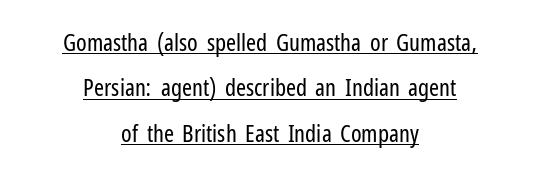
The image shows 24 px text type, upright; set centered, line spacing 1.89x, normal letter spacing, underlined.
